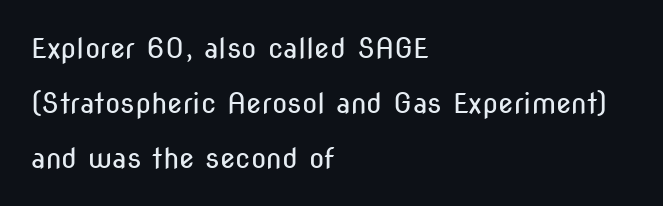
{"serif": "no", "italic": "no", "bold": "no", "weight": "regular", "width": "condensed", "stroke_contrast": "low", "x_height": "medium", "monospaced": "no", "underline": "no", "align": "left", "line_spacing": "loose", "line_spacing_ratio": 1.96, "letter_spacing": "normal", "letter_spacing_em": 0.0, "glyph_px": 28}
